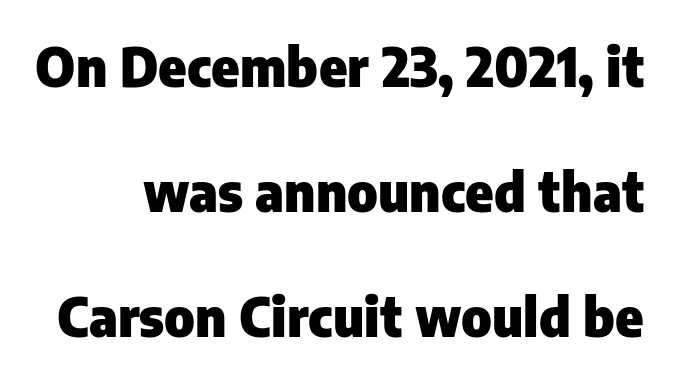
{"serif": "no", "italic": "no", "bold": "yes", "weight": "heavy", "width": "normal", "stroke_contrast": "low", "x_height": "medium", "monospaced": "no", "underline": "no", "line_spacing": "loose", "line_spacing_ratio": 2.36, "letter_spacing": "normal", "letter_spacing_em": 0.0, "glyph_px": 53}
